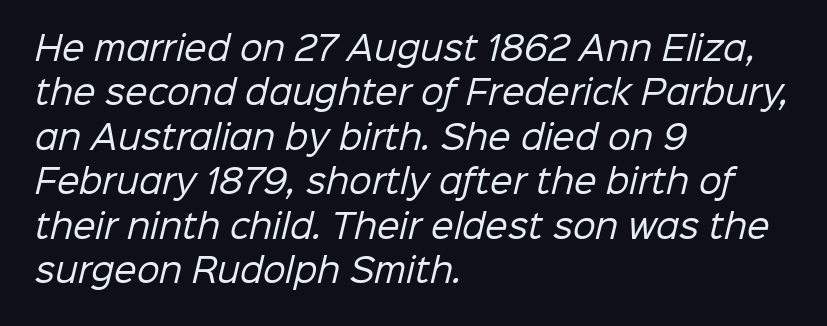
Q: Is the text bold? A: No.
Q: Is the typeface a serif or a sans-serif typeface? A: Sans-serif.
Q: Is the text underlined? A: No.
Q: How is the paragraph aligned? A: Left-aligned.
Q: Is the spacing between letters normal or unusually wide? A: Normal.
Q: Is the spacing between lines tight, normal or loose? A: Normal.
Q: Width (condensed, normal, or wide)? A: Normal.
Q: Stroke contrast? A: Low.
Q: x-height? A: Medium.
Q: Monospaced? A: No.
